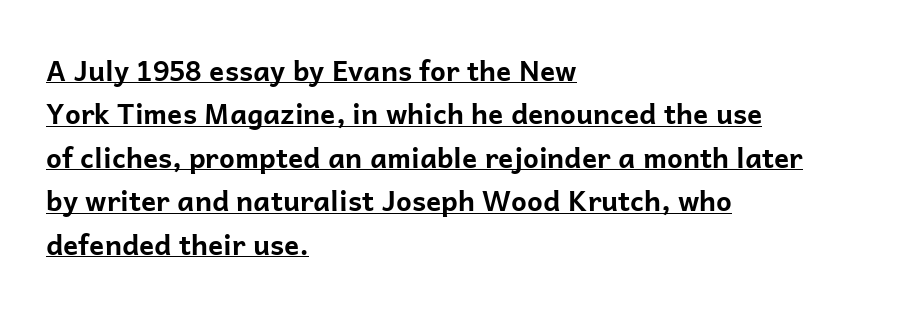
Q: Is the text bold? A: Yes.
Q: Is the text italic (slanted)? A: No, it is upright.
Q: Is the typeface a serif or a sans-serif typeface? A: Sans-serif.
Q: Is the text underlined? A: Yes.
Q: How is the paragraph aligned? A: Left-aligned.
Q: Is the spacing between letters normal or unusually wide? A: Normal.
Q: Is the spacing between lines tight, normal or loose? A: Normal.
Q: Width (condensed, normal, or wide)? A: Normal.
Q: Stroke contrast? A: Low.
Q: x-height? A: Medium.
Q: Monospaced? A: No.
